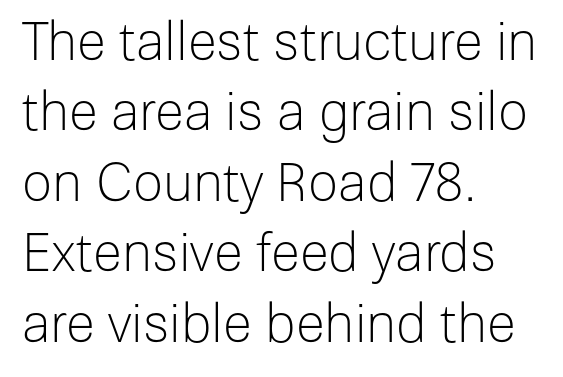
Q: Is the text bold? A: No.
Q: Is the text italic (slanted)? A: No, it is upright.
Q: Is the typeface a serif or a sans-serif typeface? A: Sans-serif.
Q: Is the text underlined? A: No.
Q: How is the paragraph aligned? A: Left-aligned.
Q: Is the spacing between letters normal or unusually wide? A: Normal.
Q: Is the spacing between lines tight, normal or loose? A: Normal.
Q: Width (condensed, normal, or wide)? A: Normal.
Q: Stroke contrast? A: Low.
Q: x-height? A: Medium.
Q: Monospaced? A: No.
